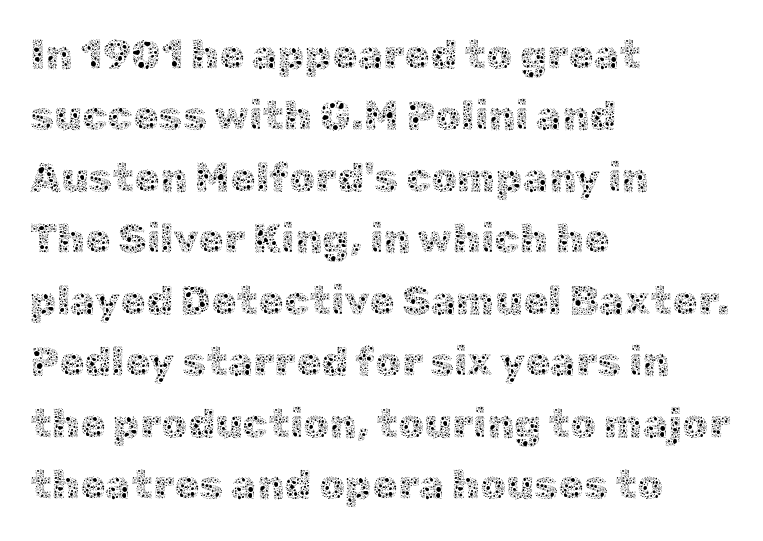
Q: Is the text bold? A: No.
Q: Is the text italic (slanted)? A: No, it is upright.
Q: Is the text underlined? A: No.
Q: How is the paragraph aligned? A: Left-aligned.
Q: Is the spacing between letters normal or unusually wide? A: Normal.
Q: Is the spacing between lines tight, normal or loose? A: Normal.
Q: Width (condensed, normal, or wide)? A: Normal.
Q: x-height? A: Medium.
Q: Monospaced? A: No.
